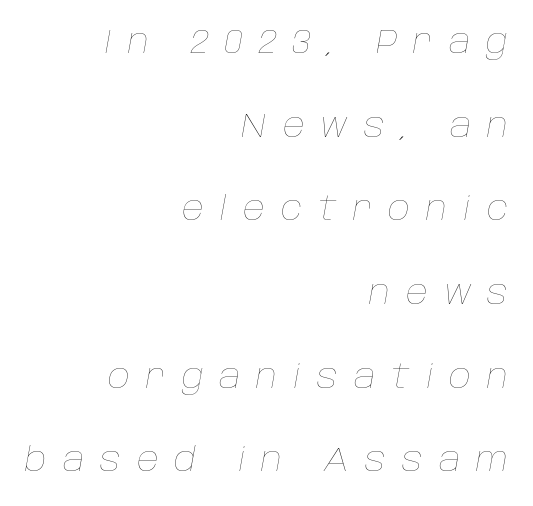
{"italic": "yes", "lean": "right", "slant_degrees": 10, "bold": "no", "weight": "thin", "width": "normal", "stroke_contrast": "low", "x_height": "large", "monospaced": "no", "underline": "no", "align": "right", "line_spacing": "loose", "line_spacing_ratio": 2.46, "letter_spacing": "wide", "letter_spacing_em": 0.47, "glyph_px": 34}
